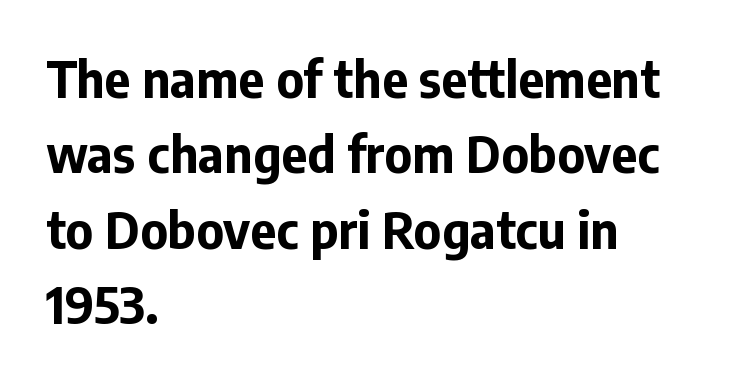
The image shows 50 px bold sans-serif type, upright; set left-aligned, normal line spacing (1.51x), normal letter spacing, not underlined; low stroke contrast and a medium x-height.
